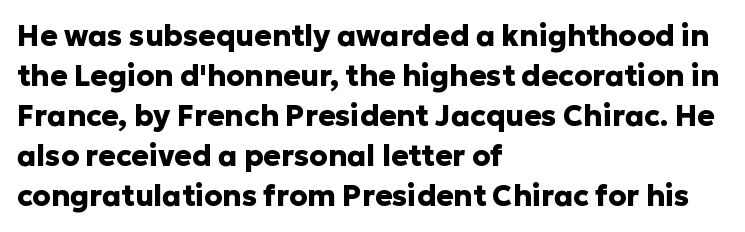
Q: Is the text bold? A: Yes.
Q: Is the text italic (slanted)? A: No, it is upright.
Q: Is the typeface a serif or a sans-serif typeface? A: Sans-serif.
Q: Is the text underlined? A: No.
Q: How is the paragraph aligned? A: Left-aligned.
Q: Is the spacing between letters normal or unusually wide? A: Normal.
Q: Is the spacing between lines tight, normal or loose? A: Normal.
Q: Width (condensed, normal, or wide)? A: Normal.
Q: Stroke contrast? A: Low.
Q: x-height? A: Medium.
Q: Monospaced? A: No.
